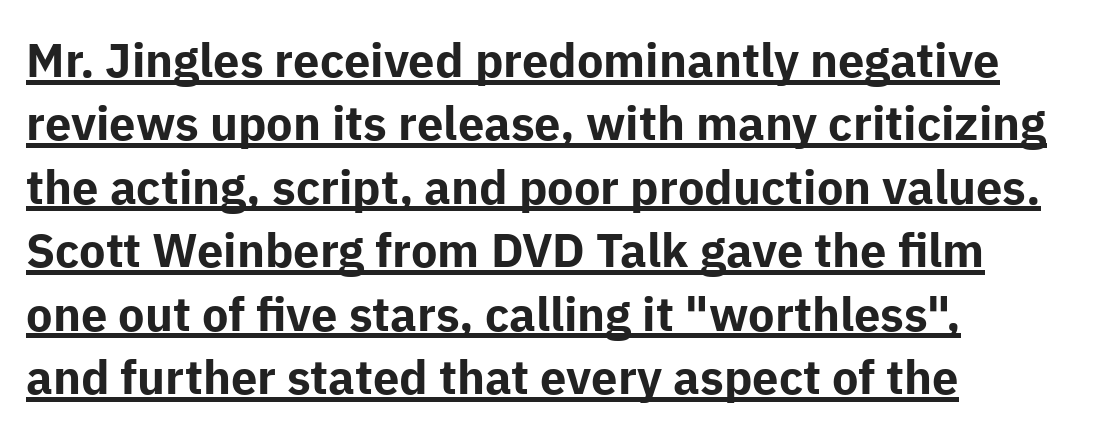
A full-strength bold gives these letters their thick strokes. The lettering is marked with a stroke running underneath it. Horizontally, the lines are justified to the leading edge only. The letters stand straight up with perfectly vertical stems.
